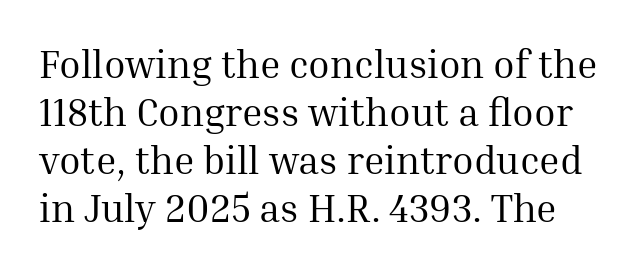
Stems and bowls with no extra thickness — not bold. These lines are composed in type with serifs. The letters advance in unequal steps, a hallmark of proportional type. A typesetter would call this zero additional tracking. Descenders are the only things crossing below the line. In terms of posture, this sample is upright.
